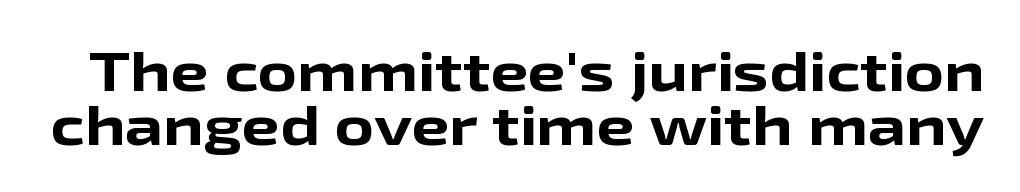
{"serif": "no", "italic": "no", "bold": "yes", "weight": "bold", "width": "wide", "stroke_contrast": "low", "x_height": "medium", "monospaced": "no", "underline": "no", "line_spacing": "tight", "line_spacing_ratio": 1.0, "letter_spacing": "normal", "letter_spacing_em": 0.0, "glyph_px": 54}
